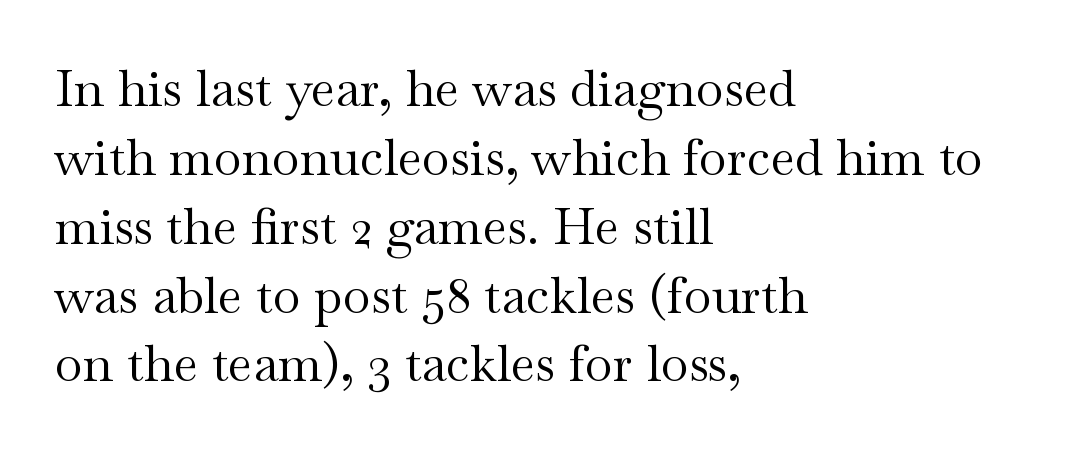
Q: Is the text bold? A: No.
Q: Is the text italic (slanted)? A: No, it is upright.
Q: Is the typeface a serif or a sans-serif typeface? A: Serif.
Q: Is the text underlined? A: No.
Q: How is the paragraph aligned? A: Left-aligned.
Q: Is the spacing between letters normal or unusually wide? A: Normal.
Q: Is the spacing between lines tight, normal or loose? A: Normal.
Q: Width (condensed, normal, or wide)? A: Wide.
Q: Stroke contrast? A: Medium.
Q: x-height? A: Small.
Q: Monospaced? A: No.
